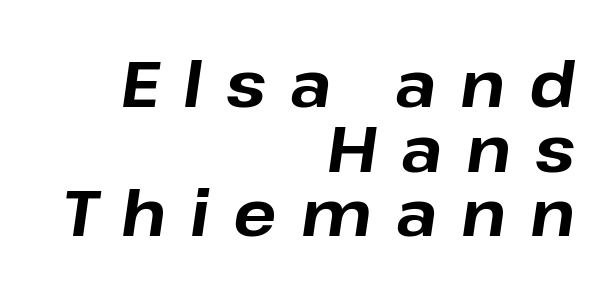
{"italic": "yes", "lean": "right", "slant_degrees": 8, "bold": "yes", "weight": "bold", "width": "normal", "stroke_contrast": "low", "x_height": "medium", "monospaced": "no", "underline": "no", "align": "right", "line_spacing": "tight", "line_spacing_ratio": 1.01, "letter_spacing": "wide", "letter_spacing_em": 0.37, "glyph_px": 64}
